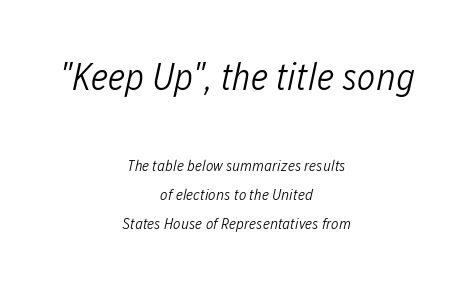
Q: Is the text bold? A: No.
Q: Is the text italic (slanted)? A: Yes, it leans right by about 12 degrees.
Q: Is the text underlined? A: No.
Q: How is the paragraph aligned? A: Centered.
Q: Is the spacing between letters normal or unusually wide? A: Normal.
Q: Which block of text is set in a larger size, the first (top) or the second (bottom)? A: The first (top) one.
Q: Width (condensed, normal, or wide)? A: Condensed.
Q: Stroke contrast? A: Low.
Q: x-height? A: Medium.
Q: Monospaced? A: No.
